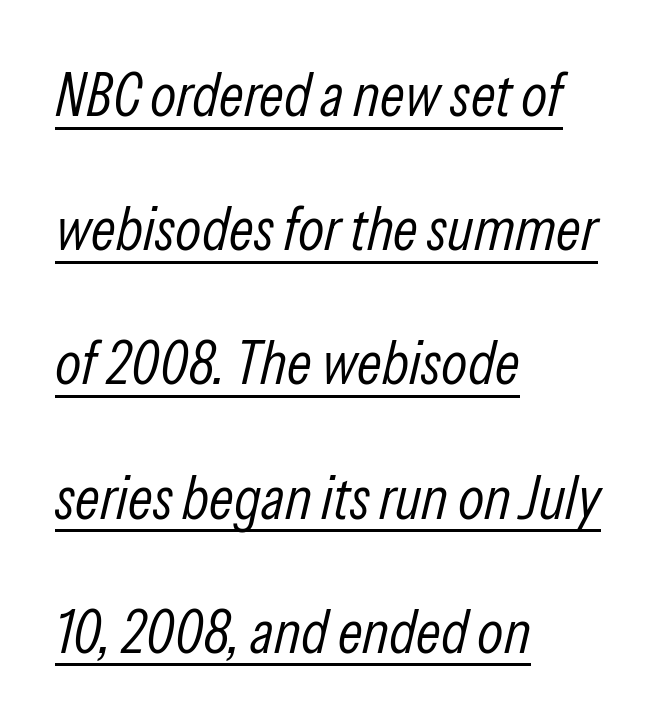
The image shows 61 px light, condensed type, italic (leaning right); set left-aligned, loose line spacing (2.2x), normal letter spacing, underlined; low stroke contrast and a medium x-height.
